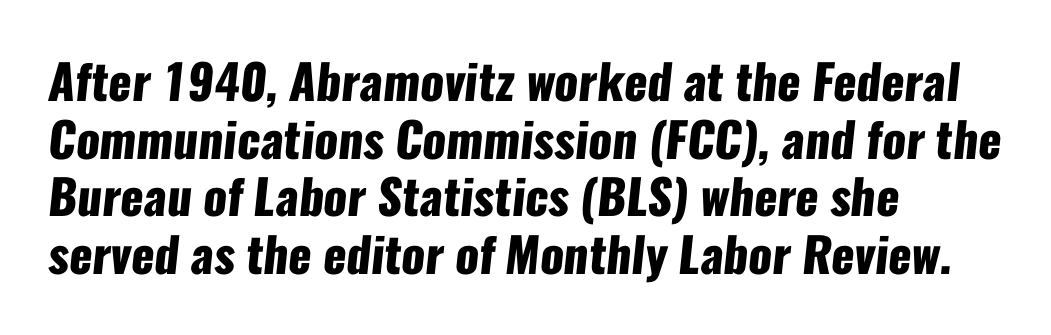
The image shows 48 px heavy, condensed sans-serif type; set left-aligned, line spacing 1.2x, normal letter spacing, not underlined; low stroke contrast and a medium x-height.
